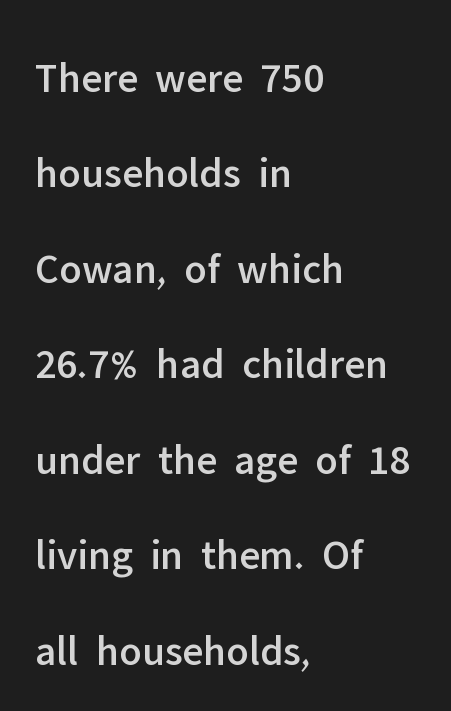
{"serif": "no", "italic": "no", "width": "normal", "stroke_contrast": "low", "x_height": "medium", "monospaced": "no", "underline": "no", "align": "left", "line_spacing": "loose", "line_spacing_ratio": 2.22, "letter_spacing": "normal", "letter_spacing_em": 0.0, "glyph_px": 43}
